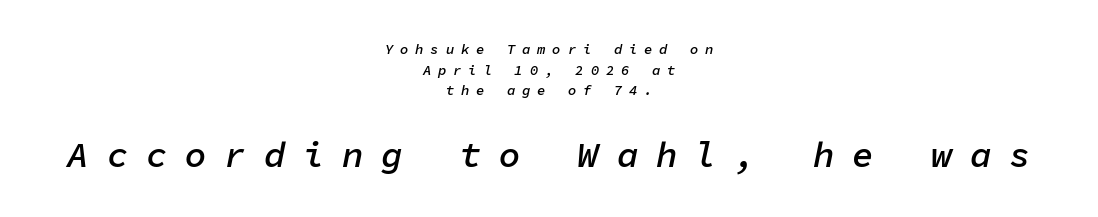
The image shows 36 px semibold type, italic (leaning right), monospaced; set centered, normal line spacing (1.48x), unusually wide letter spacing (+0.49 em), not underlined; the second (bottom) block is 2.57x larger; low stroke contrast and a medium x-height.
